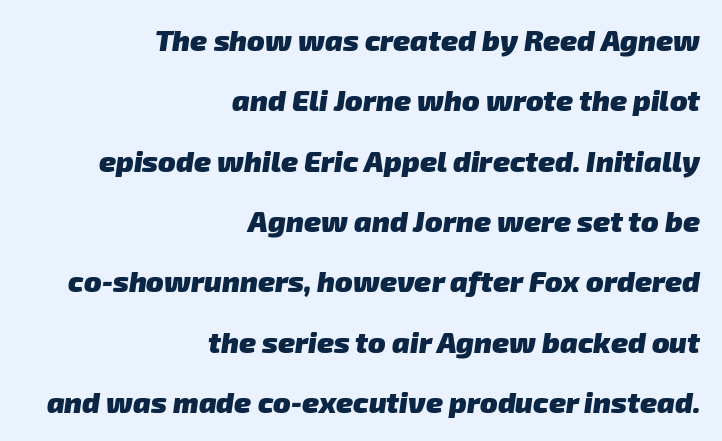
{"serif": "no", "bold": "yes", "weight": "heavy", "width": "normal", "stroke_contrast": "low", "x_height": "medium", "monospaced": "no", "underline": "no", "align": "right", "line_spacing": "loose", "line_spacing_ratio": 2.08, "letter_spacing": "normal", "letter_spacing_em": 0.0, "glyph_px": 29}
